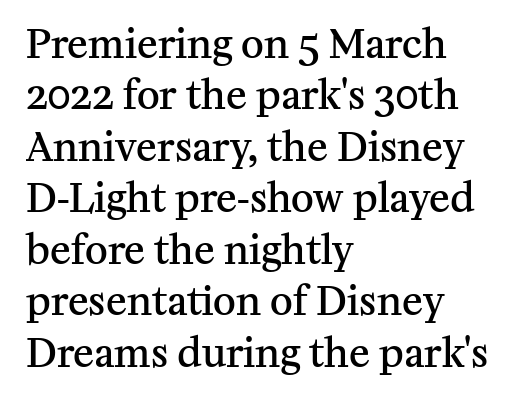
{"serif": "yes", "italic": "no", "bold": "semi", "weight": "semibold", "width": "normal", "stroke_contrast": "medium", "x_height": "medium", "monospaced": "no", "underline": "no", "align": "left", "line_spacing": "normal", "line_spacing_ratio": 1.32, "letter_spacing": "normal", "letter_spacing_em": 0.0, "glyph_px": 39}
